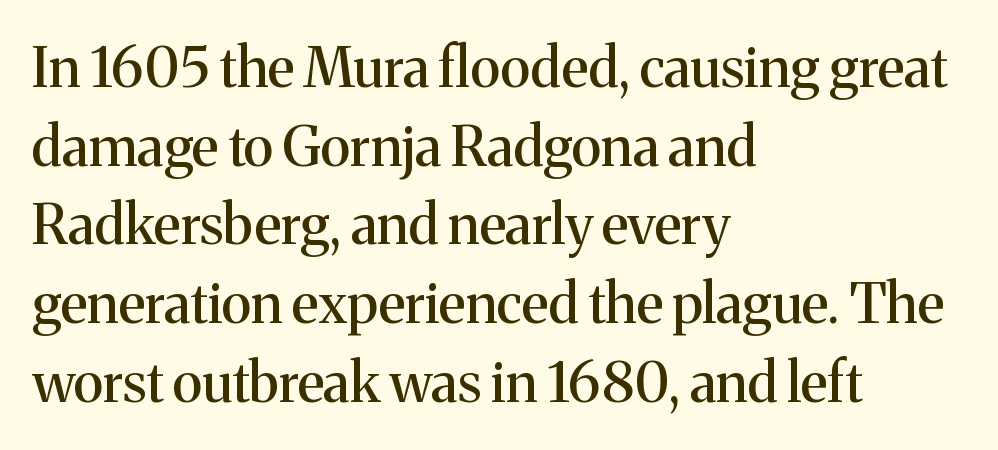
The image shows 55 px serif type, upright; set left-aligned, normal line spacing (1.43x), normal letter spacing, not underlined; medium stroke contrast and a medium x-height.
